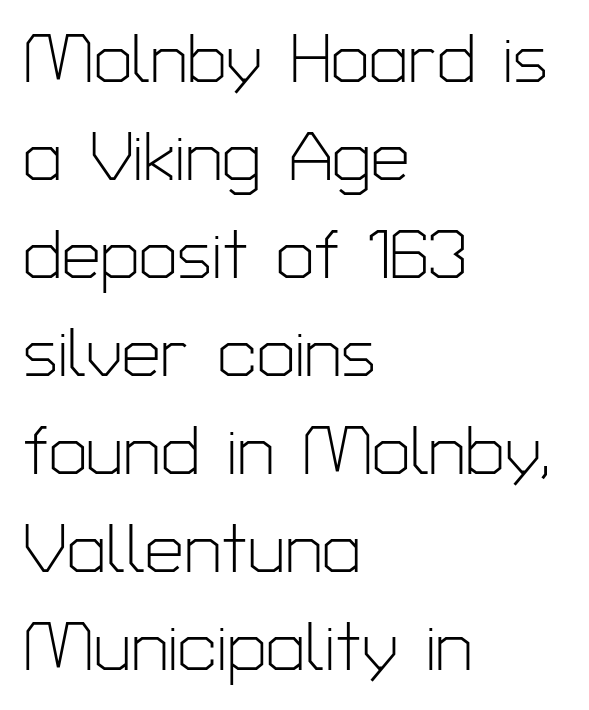
{"serif": "no", "italic": "no", "bold": "no", "weight": "light", "width": "normal", "stroke_contrast": "low", "x_height": "medium", "monospaced": "no", "underline": "no", "align": "left", "line_spacing": "normal", "line_spacing_ratio": 1.42, "letter_spacing": "normal", "letter_spacing_em": 0.0, "glyph_px": 69}
